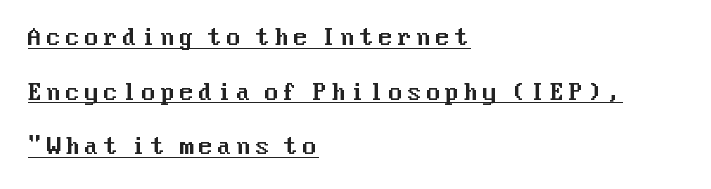
The image shows 22 px text type, upright; set left-aligned, loose line spacing (2.48x), underlined.
